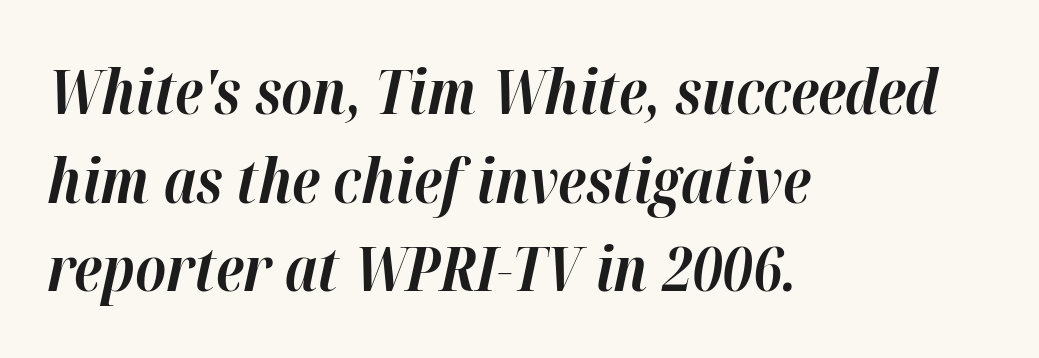
Q: Is the text bold? A: Yes.
Q: Is the text italic (slanted)? A: Yes, it leans right by about 12 degrees.
Q: Is the text underlined? A: No.
Q: How is the paragraph aligned? A: Left-aligned.
Q: Is the spacing between letters normal or unusually wide? A: Normal.
Q: Is the spacing between lines tight, normal or loose? A: Normal.
Q: Width (condensed, normal, or wide)? A: Normal.
Q: Stroke contrast? A: High.
Q: x-height? A: Medium.
Q: Monospaced? A: No.
